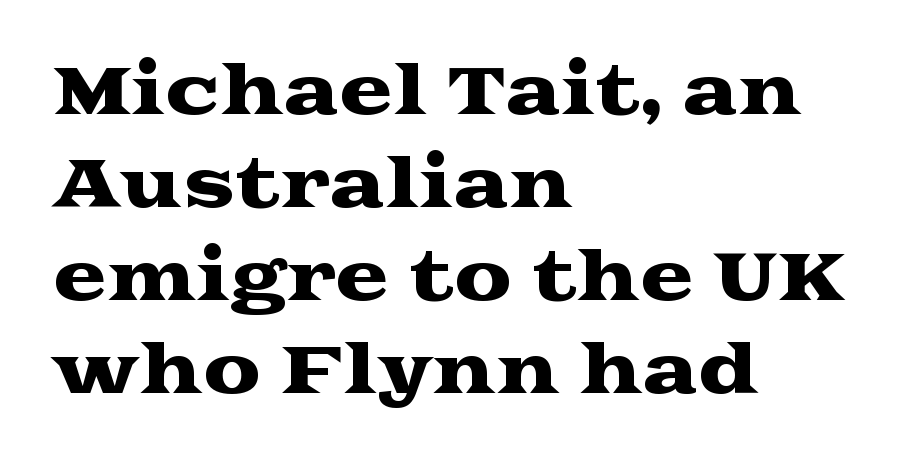
The face used here is proportionally spaced, like ordinary book or web type. This sample keeps an unexceptional amount of space between lines. The horizontal fit of the characters is conventional and even. What kind of face is this? One with serifs. If you drew a ruler down the left edge, every line would touch it. Italic? Not at all — the glyphs are vertical.
